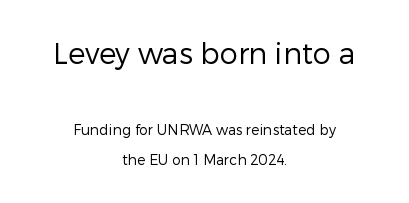
The image shows 29 px regular-weight sans-serif type, upright; set centered, loose line spacing (2.16x), normal letter spacing, not underlined; the first (top) block is 2.07x larger; low stroke contrast and a medium x-height.
